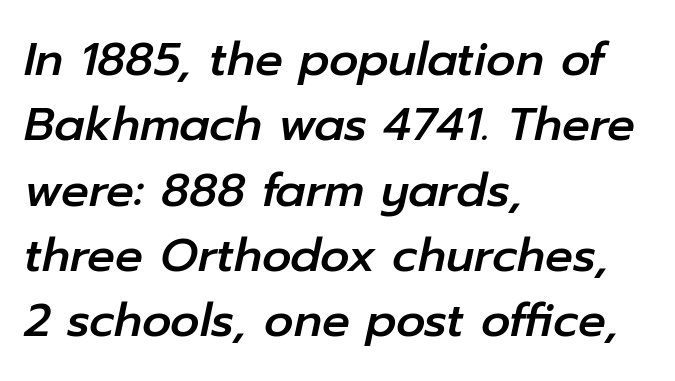
{"italic": "yes", "lean": "right", "slant_degrees": 12, "width": "normal", "stroke_contrast": "low", "x_height": "medium", "monospaced": "no", "underline": "no", "align": "left", "line_spacing": "normal", "line_spacing_ratio": 1.42, "letter_spacing": "normal", "letter_spacing_em": 0.0, "glyph_px": 46}
